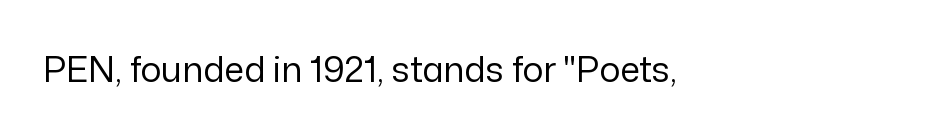
Q: Is the text bold? A: No.
Q: Is the text italic (slanted)? A: No, it is upright.
Q: Is the typeface a serif or a sans-serif typeface? A: Sans-serif.
Q: Is the text underlined? A: No.
Q: How is the paragraph aligned? A: Left-aligned.
Q: Is the spacing between letters normal or unusually wide? A: Normal.
Q: Width (condensed, normal, or wide)? A: Normal.
Q: Stroke contrast? A: Low.
Q: x-height? A: Medium.
Q: Monospaced? A: No.
